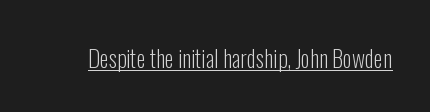
The image shows 23 px text type, upright; set normal letter spacing, underlined.
